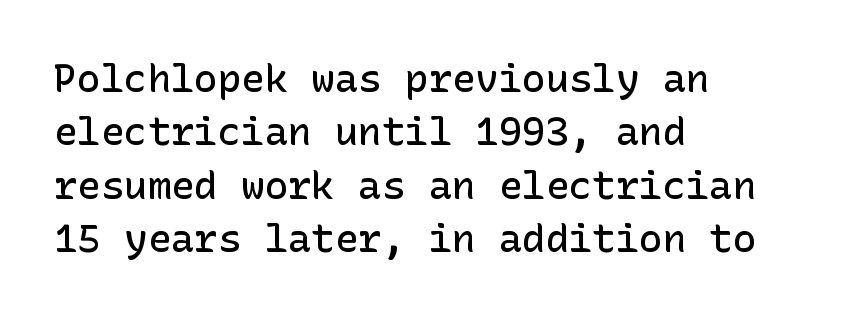
Q: Is the text bold? A: Semi-bold.
Q: Is the text italic (slanted)? A: No, it is upright.
Q: Is the typeface a serif or a sans-serif typeface? A: Sans-serif.
Q: Is the text underlined? A: No.
Q: How is the paragraph aligned? A: Left-aligned.
Q: Is the spacing between letters normal or unusually wide? A: Normal.
Q: Is the spacing between lines tight, normal or loose? A: Normal.
Q: Width (condensed, normal, or wide)? A: Normal.
Q: Stroke contrast? A: Low.
Q: x-height? A: Medium.
